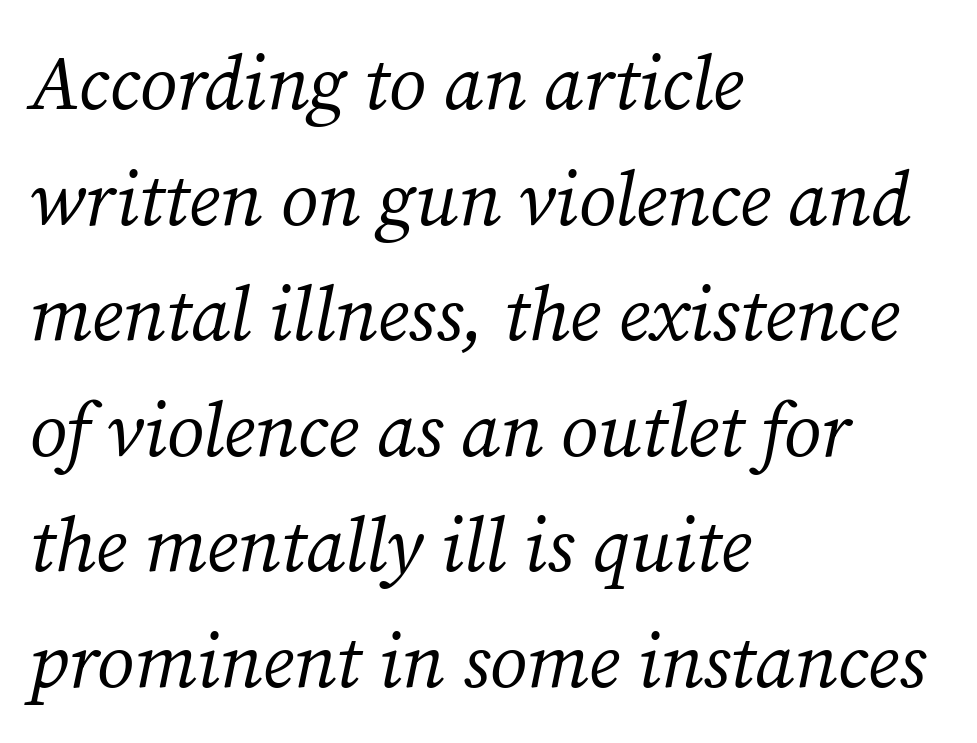
{"serif": "yes", "italic": "yes", "lean": "right", "slant_degrees": 12, "bold": "no", "weight": "regular", "width": "normal", "stroke_contrast": "medium", "x_height": "medium", "monospaced": "no", "underline": "no", "align": "left", "line_spacing": "normal", "line_spacing_ratio": 1.52, "letter_spacing": "normal", "letter_spacing_em": 0.0, "glyph_px": 76}
